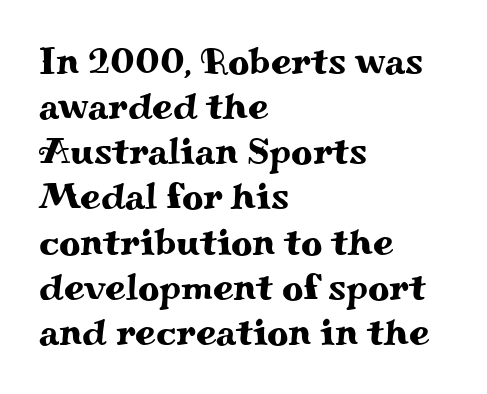
Q: Is the text italic (slanted)? A: No, it is upright.
Q: Is the typeface a serif or a sans-serif typeface? A: Serif.
Q: Is the text underlined? A: No.
Q: How is the paragraph aligned? A: Left-aligned.
Q: Is the spacing between letters normal or unusually wide? A: Normal.
Q: Width (condensed, normal, or wide)? A: Wide.
Q: Stroke contrast? A: Medium.
Q: x-height? A: Small.
Q: Monospaced? A: No.
